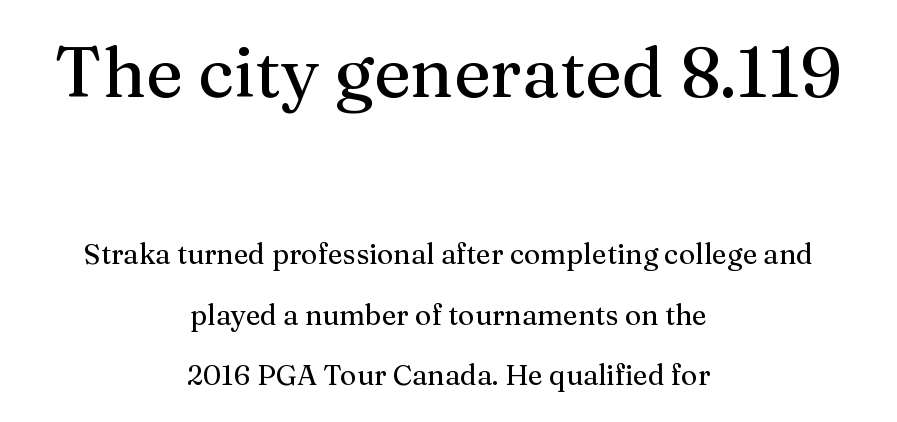
The passage shown begins with its larger block and ends with its smaller one. A typesetter would call this zero additional tracking. Has an underline been added? It has not. Each new line begins a long way beneath the previous one. Each line is balanced around a shared central axis.
